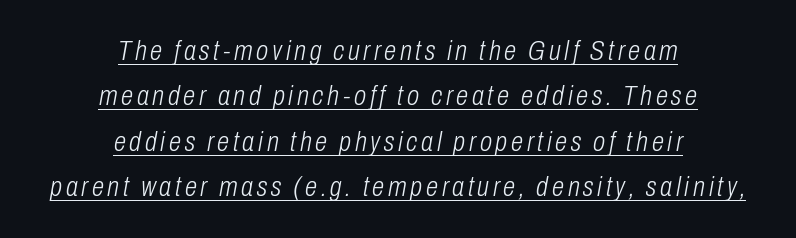
{"italic": "yes", "lean": "right", "slant_degrees": 10, "bold": "no", "weight": "light", "width": "condensed", "stroke_contrast": "low", "x_height": "medium", "monospaced": "no", "underline": "yes", "align": "center", "line_spacing": "normal", "line_spacing_ratio": 1.62, "glyph_px": 28}
